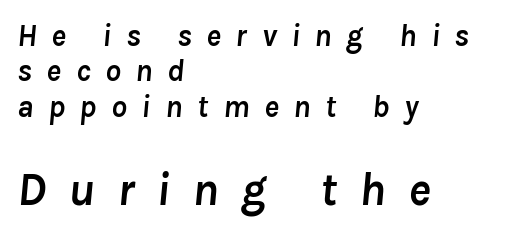
The image shows 47 px semibold type, italic (leaning right); set left-aligned, tight line spacing (1.14x), unusually wide letter spacing (+0.47 em), not underlined; the second (bottom) block is 1.52x larger; low stroke contrast and a medium x-height.
